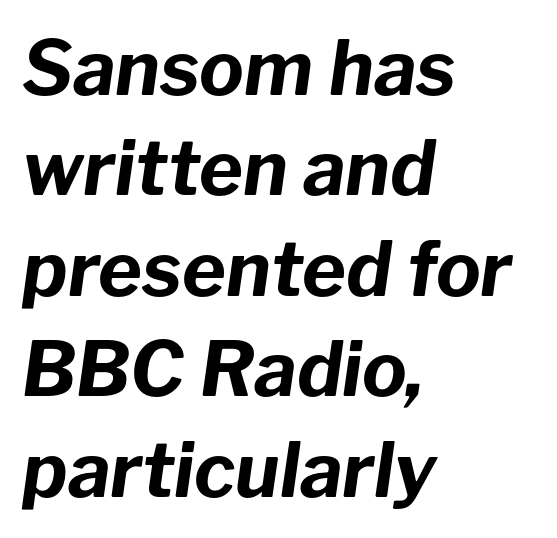
{"italic": "yes", "lean": "right", "slant_degrees": 8, "bold": "yes", "weight": "bold", "width": "normal", "stroke_contrast": "low", "x_height": "medium", "monospaced": "no", "underline": "no", "align": "left", "line_spacing": "normal", "line_spacing_ratio": 1.34, "letter_spacing": "normal", "letter_spacing_em": 0.0, "glyph_px": 75}
